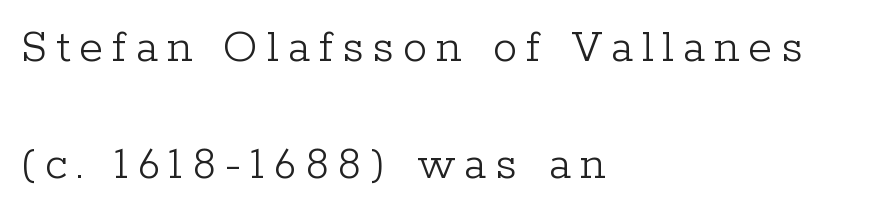
You could not count columns in this text — the font is proportionally spaced. The passage shown is not bold in any degree. Underline: absent. In terms of posture, this sample is upright. The rag falls on the right side of this text block. A typesetter would call this leading open, well beyond the default.
